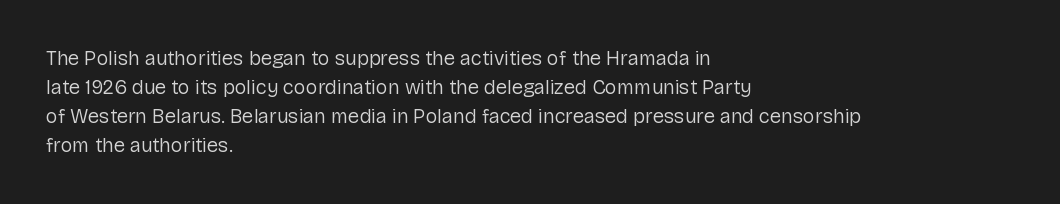
Q: Is the text bold? A: No.
Q: Is the text italic (slanted)? A: No, it is upright.
Q: Is the text underlined? A: No.
Q: How is the paragraph aligned? A: Left-aligned.
Q: Is the spacing between letters normal or unusually wide? A: Normal.
Q: Is the spacing between lines tight, normal or loose? A: Normal.
